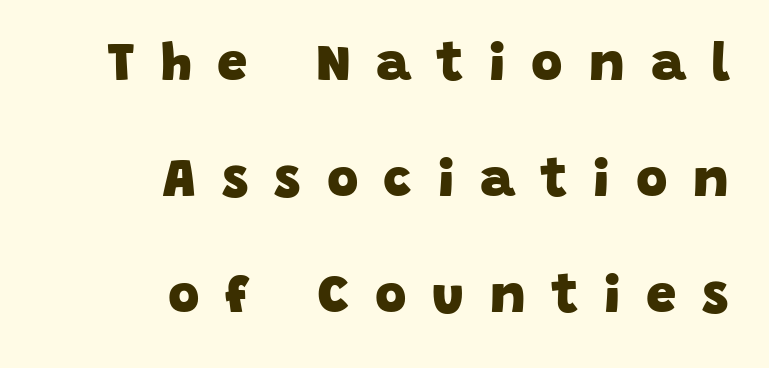
The image shows 54 px heavy sans-serif type; set right-aligned, loose line spacing (2.15x), unusually wide letter spacing (+0.48 em), not underlined; low stroke contrast and a large x-height.
